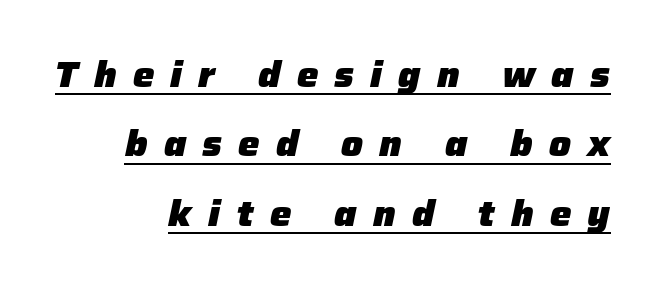
Q: Is the text bold? A: Yes.
Q: Is the text italic (slanted)? A: Yes, it leans right by about 12 degrees.
Q: Is the text underlined? A: Yes.
Q: How is the paragraph aligned? A: Right-aligned.
Q: Is the spacing between letters normal or unusually wide? A: Unusually wide.
Q: Is the spacing between lines tight, normal or loose? A: Loose.
Q: Width (condensed, normal, or wide)? A: Normal.
Q: Stroke contrast? A: Low.
Q: x-height? A: Medium.
Q: Monospaced? A: No.
